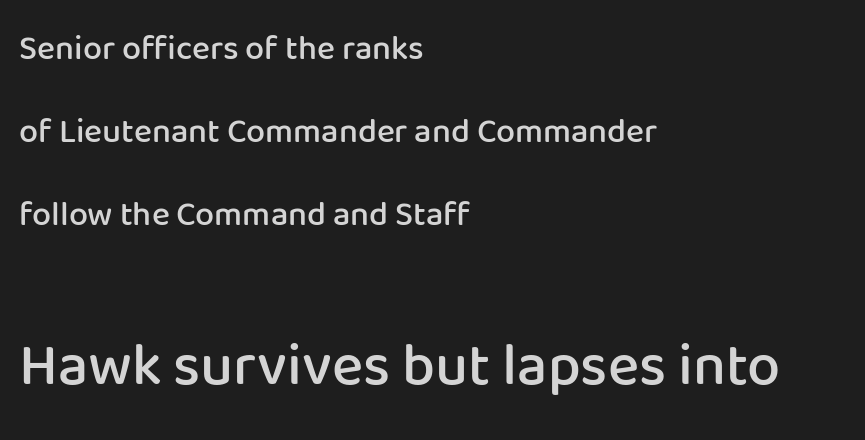
The letters carry no serifs — their stems end cleanly without finishing strokes. Nope, not italic — everything's standing straight. What stands out about the letter spacing? Nothing — it is the standard amount. Descenders hang freely into open space. A typesetter would call this leading open, well beyond the default.
